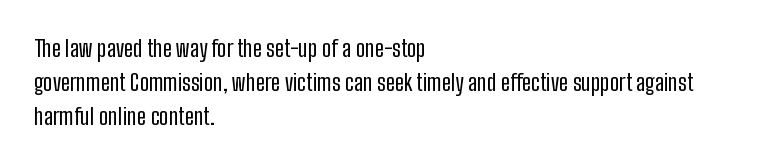
The type sits square on the baseline with zero lean. Stem width sits at or under what a default text font uses. Horizontally, the lines are justified to the leading edge only. This sample keeps an unexceptional amount of space between lines. The space beneath each line is pristine and unruled. There is no visible air inserted between adjacent glyphs.
